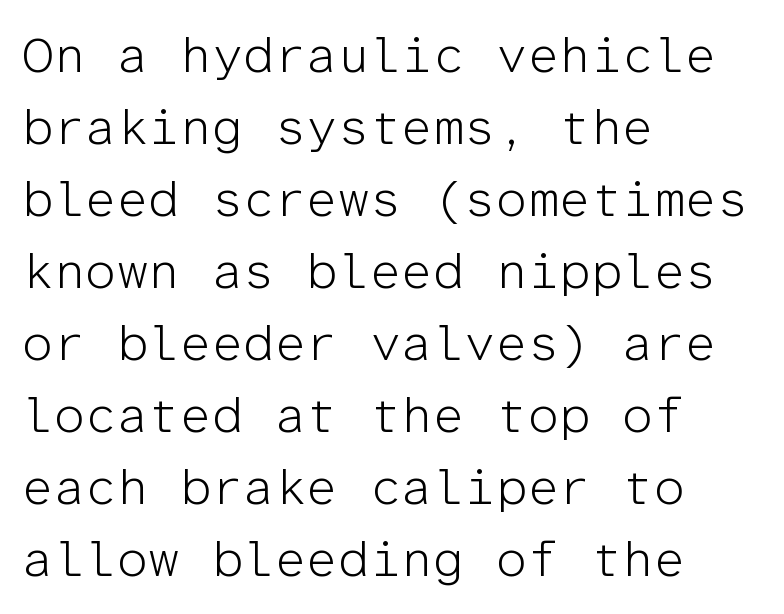
Typographically, this falls in the sans-serif category. Quick note: not italic, upright. The passage shown is typed in a monospace face where columns stay perfectly aligned. The lines sit at an ordinary, default distance from one another. The space directly below the letters is spotless.
